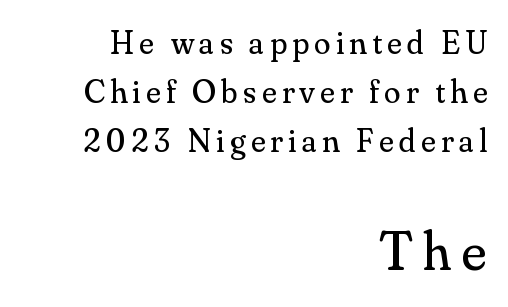
The image shows 57 px regular-weight serif type, upright; set right-aligned, normal line spacing (1.49x), not underlined; the second (bottom) block is 1.73x larger; medium stroke contrast and a small x-height.
